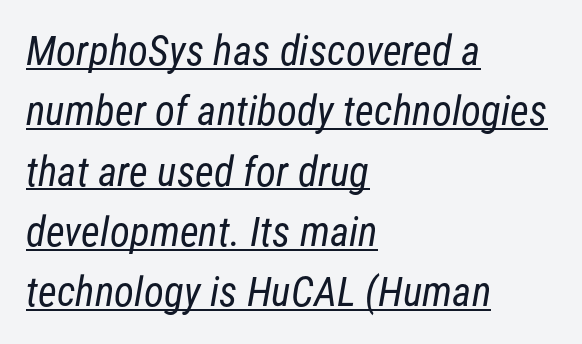
The image shows 41 px regular-weight, condensed sans-serif type; set left-aligned, normal line spacing (1.47x), normal letter spacing, underlined; low stroke contrast and a medium x-height.
